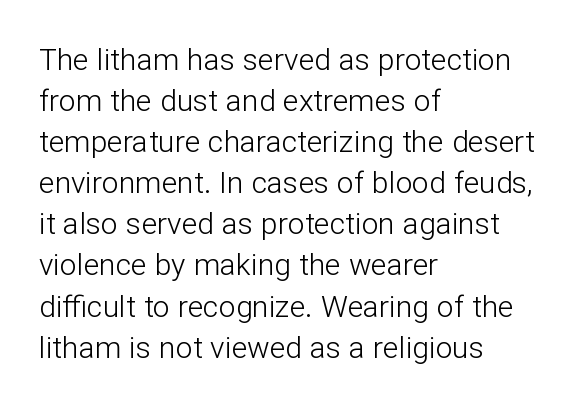
{"serif": "no", "italic": "no", "bold": "no", "weight": "light", "width": "normal", "stroke_contrast": "low", "x_height": "medium", "monospaced": "no", "underline": "no", "align": "left", "line_spacing": "normal", "line_spacing_ratio": 1.37, "letter_spacing": "normal", "letter_spacing_em": 0.0, "glyph_px": 30}
